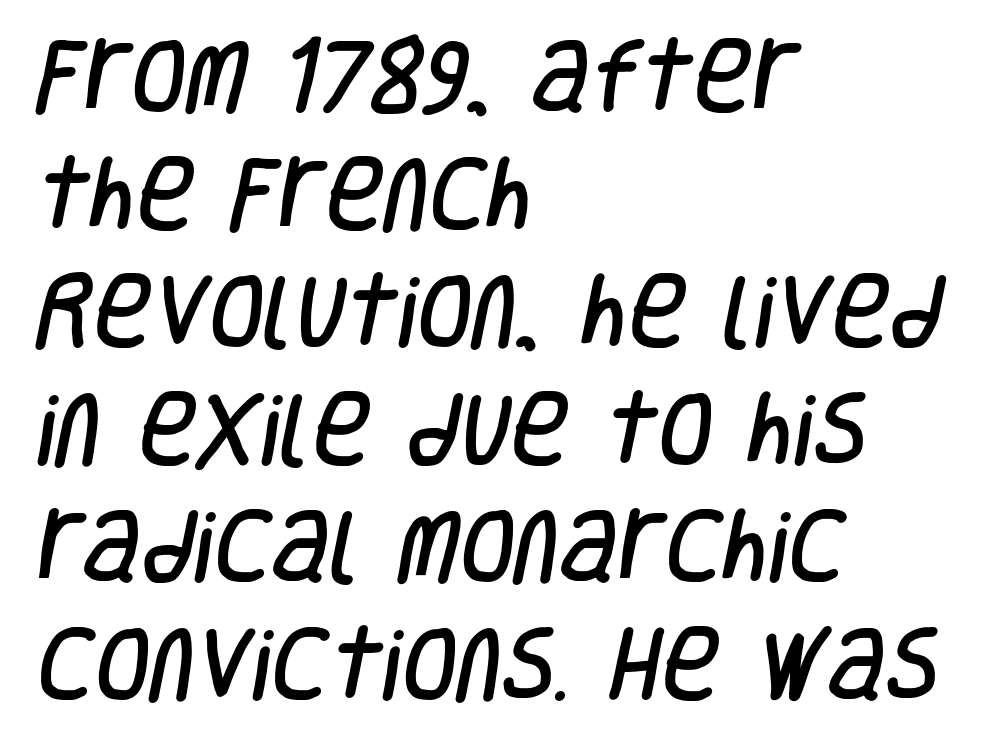
Check the space under the baseline: it is left empty. Visually the block forms a straight wall on the left and a jagged coastline on the right. Serifs: no, the terminals of the letterforms are clean. Characters follow at the spacing the type designer built in.
